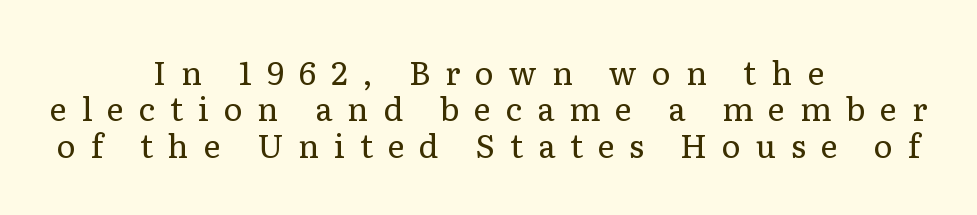
Observe the serifs anchoring each vertical stroke in this sample. The designer dialed line spacing down below the default. This rendering uses center alignment, leaving both contours irregular but symmetric. Quick note: underline off. Each letter keeps its own natural width here, so spacing adapts to shape.
